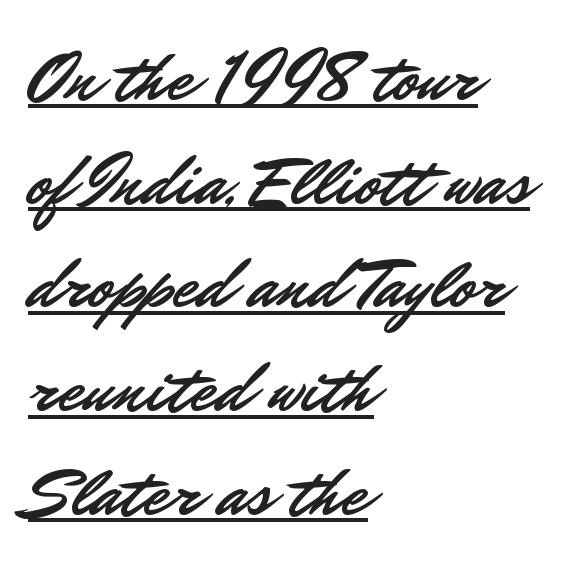
Q: Is the text italic (slanted)? A: Yes.
Q: Is the typeface a serif or a sans-serif typeface? A: Sans-serif.
Q: Is the text underlined? A: Yes.
Q: How is the paragraph aligned? A: Left-aligned.
Q: Is the spacing between letters normal or unusually wide? A: Normal.
Q: Is the spacing between lines tight, normal or loose? A: Normal.
Q: Width (condensed, normal, or wide)? A: Normal.
Q: Stroke contrast? A: Low.
Q: x-height? A: Small.
Q: Monospaced? A: No.
